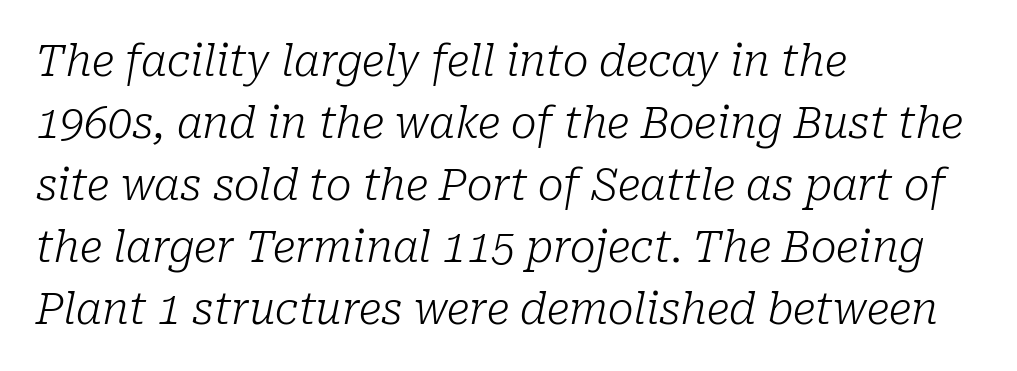
The font sits on the lighter half of the weight spectrum, regular included. The specimen reads as italic at a glance. Each letter keeps its own natural width here, so spacing adapts to shape. The gaps between neighbouring characters are ordinary and unremarkable. Does the leading feel generous? No, just average.
